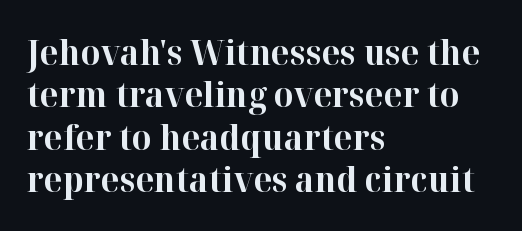
{"serif": "yes", "italic": "no", "bold": "yes", "weight": "bold", "width": "normal", "stroke_contrast": "high", "x_height": "medium", "monospaced": "no", "underline": "no", "align": "left", "line_spacing_ratio": 1.21, "letter_spacing": "normal", "letter_spacing_em": 0.0, "glyph_px": 35}
